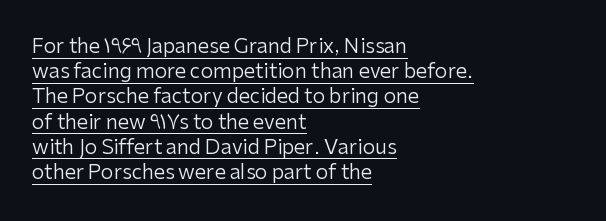
{"italic": "no", "bold": "no", "underline": "yes", "align": "left", "line_spacing": "normal", "line_spacing_ratio": 1.26, "letter_spacing": "normal", "letter_spacing_em": 0.0, "glyph_px": 20}
